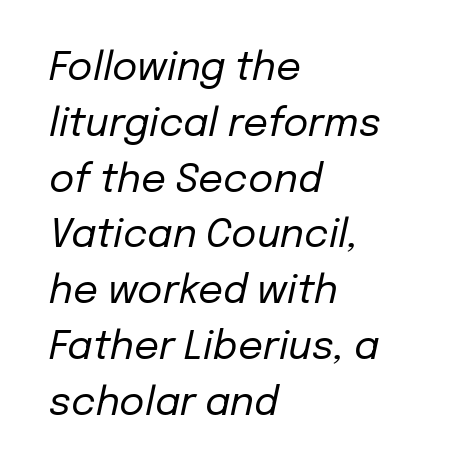
A typesetter would call this leading conventional body-copy spacing. The text carries the slant typical of an italic or oblique font. Caption: face not bold, strokes unweighted. Bare-footed words on every line.
